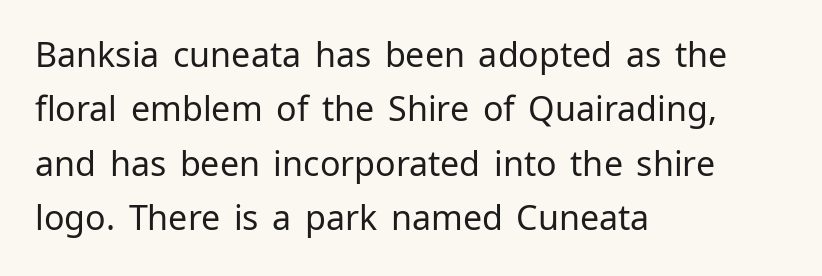
Caption: multi-line text, flush left, ragged right. Lines of text with bare space underneath. The line texture is even and compact thanks to regular tracking. Posture: vertical. What kind of face is this? One without serifs — a sans. Character widths vary here, with narrow letters taking less room than wide ones.
